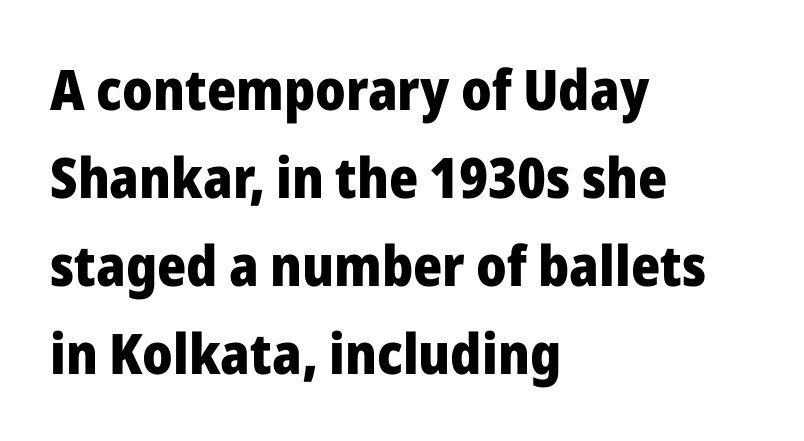
Q: Is the text bold? A: Yes.
Q: Is the text italic (slanted)? A: No, it is upright.
Q: Is the typeface a serif or a sans-serif typeface? A: Sans-serif.
Q: Is the text underlined? A: No.
Q: How is the paragraph aligned? A: Left-aligned.
Q: Is the spacing between letters normal or unusually wide? A: Normal.
Q: Is the spacing between lines tight, normal or loose? A: Normal.
Q: Width (condensed, normal, or wide)? A: Normal.
Q: Stroke contrast? A: Low.
Q: x-height? A: Medium.
Q: Monospaced? A: No.
